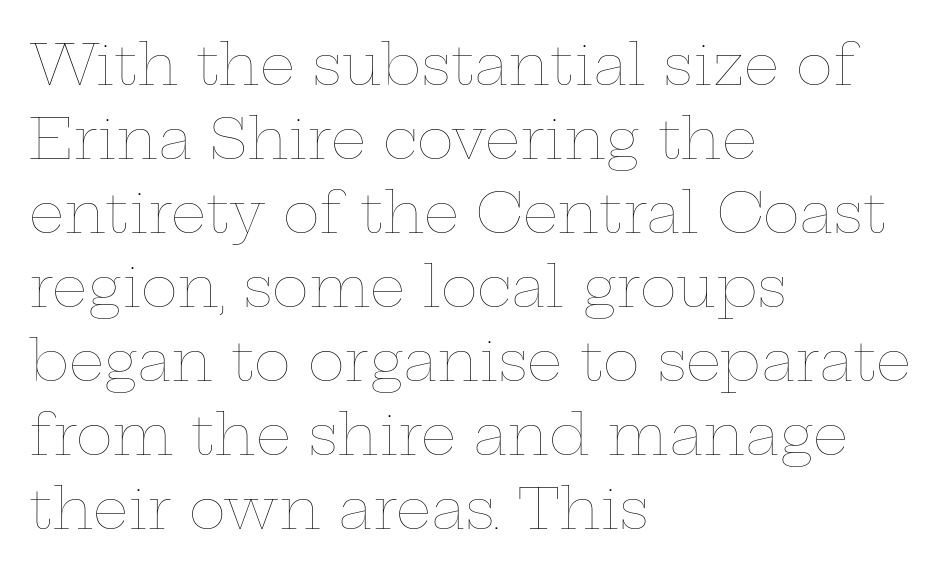
Whoever set this chose a conventional vertical rhythm. Default kerning and tracking; the words read as compact shapes. Left-aligned paragraph, ragged on the right. Does the lettering tilt? It doesn't — this is upright.
